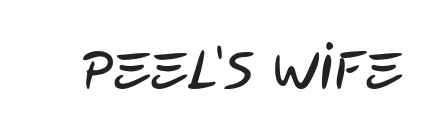
The image shows 53 px condensed sans-serif type; set normal letter spacing, not underlined; low stroke contrast and a large x-height.
